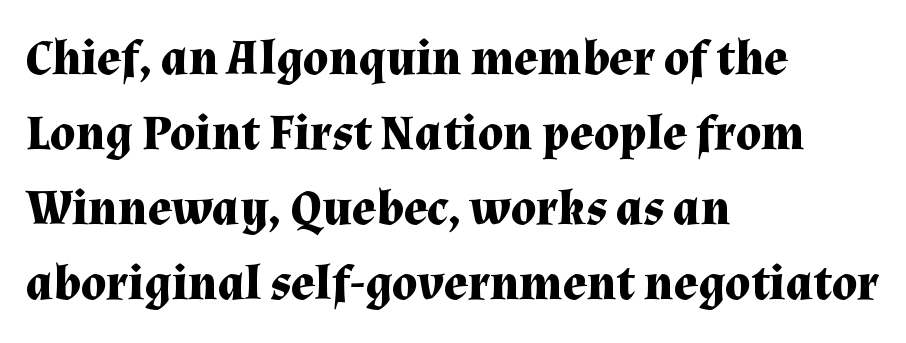
Type without underlining. The typeface chosen for these lines features serifs. Where is the straight margin? On the left. The typesetting leans heavy: a genuine bold. You can tell it's not italic because the verticals are truly vertical.
